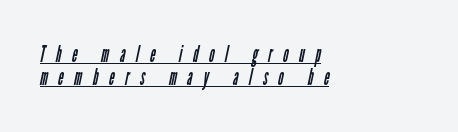
{"bold": "no", "underline": "yes", "align": "left", "line_spacing": "tight", "line_spacing_ratio": 1.0, "letter_spacing": "wide", "letter_spacing_em": 0.47, "glyph_px": 23}
